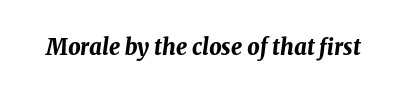
Q: Is the text bold? A: Yes.
Q: Is the text italic (slanted)? A: Yes, it leans right by about 8 degrees.
Q: Is the text underlined? A: No.
Q: Is the spacing between letters normal or unusually wide? A: Normal.
